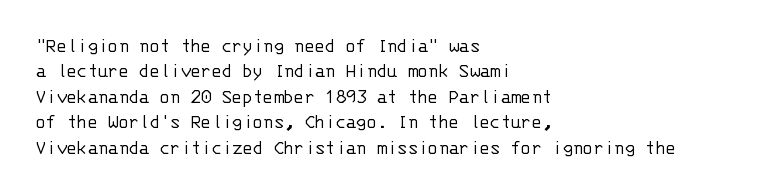
Q: Is the text bold? A: No.
Q: Is the text italic (slanted)? A: No, it is upright.
Q: Is the text underlined? A: No.
Q: How is the paragraph aligned? A: Left-aligned.
Q: Is the spacing between letters normal or unusually wide? A: Normal.
